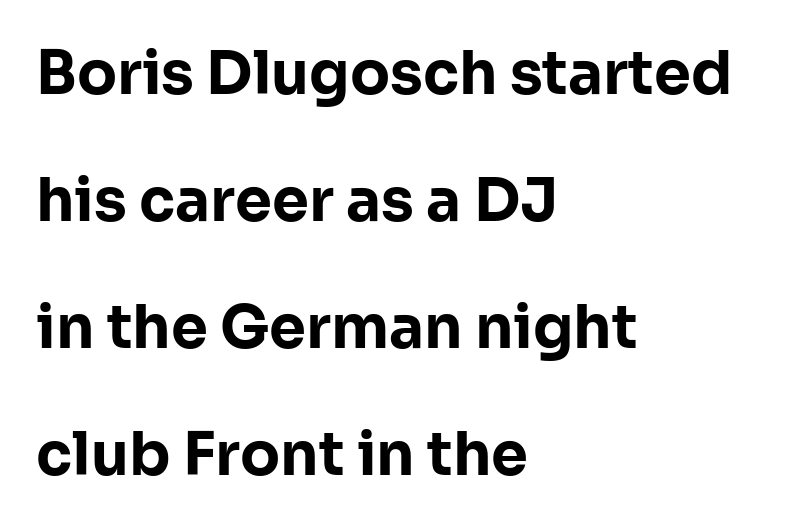
Q: Is the text bold? A: Yes.
Q: Is the text italic (slanted)? A: No, it is upright.
Q: Is the typeface a serif or a sans-serif typeface? A: Sans-serif.
Q: Is the text underlined? A: No.
Q: How is the paragraph aligned? A: Left-aligned.
Q: Is the spacing between letters normal or unusually wide? A: Normal.
Q: Is the spacing between lines tight, normal or loose? A: Loose.
Q: Width (condensed, normal, or wide)? A: Normal.
Q: Stroke contrast? A: Low.
Q: x-height? A: Medium.
Q: Monospaced? A: No.
